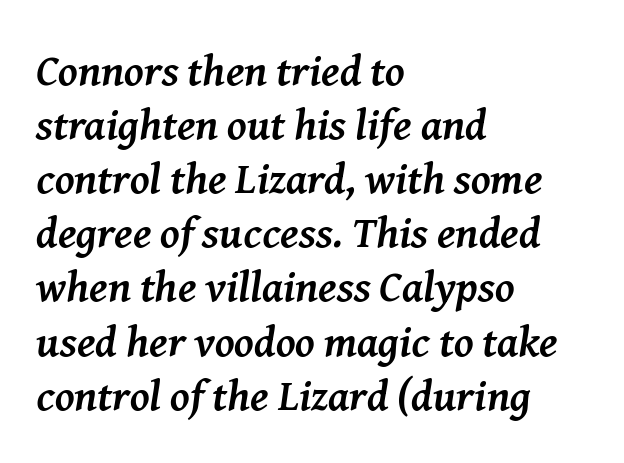
{"serif": "yes", "italic": "yes", "lean": "right", "slant_degrees": 8, "bold": "yes", "weight": "semibold", "width": "normal", "stroke_contrast": "medium", "x_height": "medium", "monospaced": "no", "underline": "no", "align": "left", "line_spacing_ratio": 1.23, "letter_spacing": "normal", "letter_spacing_em": 0.0, "glyph_px": 44}
